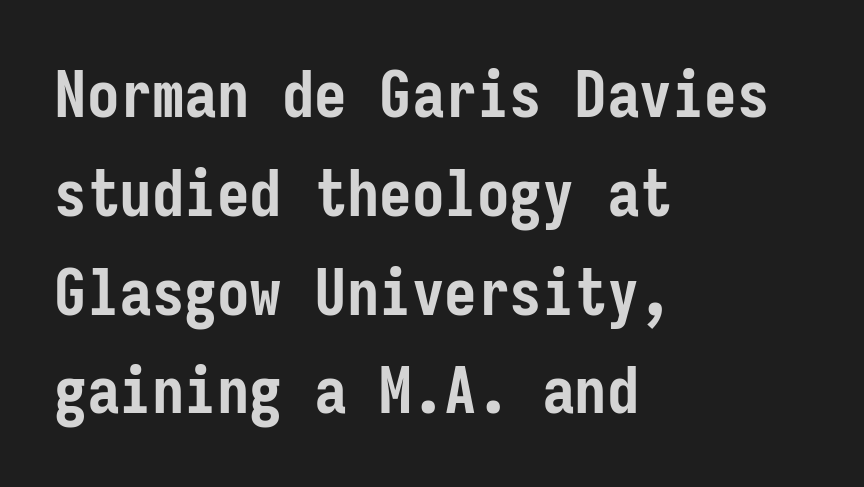
Q: Is the text bold? A: Yes.
Q: Is the text italic (slanted)? A: No, it is upright.
Q: Is the typeface a serif or a sans-serif typeface? A: Sans-serif.
Q: Is the text underlined? A: No.
Q: How is the paragraph aligned? A: Left-aligned.
Q: Is the spacing between letters normal or unusually wide? A: Normal.
Q: Is the spacing between lines tight, normal or loose? A: Normal.
Q: Width (condensed, normal, or wide)? A: Condensed.
Q: Stroke contrast? A: Low.
Q: x-height? A: Medium.
Q: Monospaced? A: Yes.
